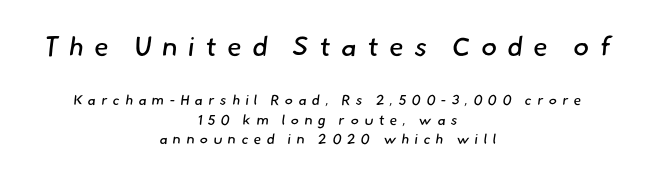
Successive baselines arrive at the customary interval. The string is rendered with underlining switched off. This rendering widens character spacing well past its baseline value. Letters have the restrained weight of plain body copy at most.
